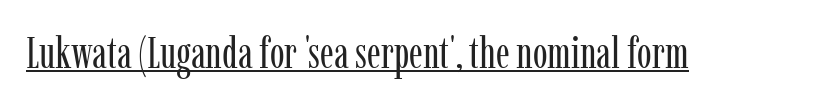
Q: Is the text bold? A: No.
Q: Is the text italic (slanted)? A: No, it is upright.
Q: Is the typeface a serif or a sans-serif typeface? A: Serif.
Q: Is the text underlined? A: Yes.
Q: Is the spacing between letters normal or unusually wide? A: Normal.
Q: Width (condensed, normal, or wide)? A: Condensed.
Q: Stroke contrast? A: Low.
Q: x-height? A: Medium.
Q: Monospaced? A: No.
